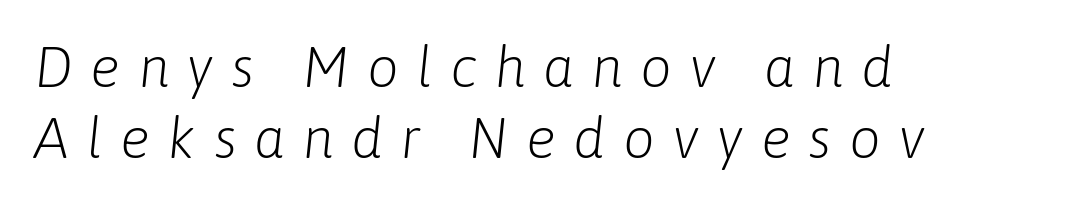
Q: Is the text bold? A: No.
Q: Is the text italic (slanted)? A: Yes, it leans right by about 6 degrees.
Q: Is the text underlined? A: No.
Q: How is the paragraph aligned? A: Left-aligned.
Q: Is the spacing between letters normal or unusually wide? A: Unusually wide.
Q: Is the spacing between lines tight, normal or loose? A: Normal.
Q: Width (condensed, normal, or wide)? A: Normal.
Q: Stroke contrast? A: Low.
Q: x-height? A: Medium.
Q: Monospaced? A: No.
